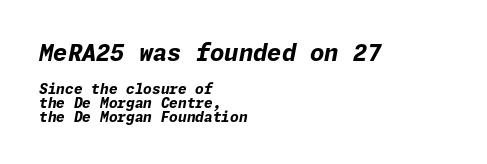
{"italic": "yes", "lean": "right", "slant_degrees": 11, "bold": "yes", "underline": "no", "align": "left", "line_spacing": "tight", "line_spacing_ratio": 0.99, "letter_spacing": "normal", "letter_spacing_em": 0.0, "larger_block": "first", "size_ratio": 1.64, "glyph_px": 23}
